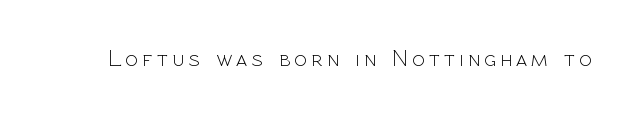
The image shows 24 px text type, upright; set not underlined.
